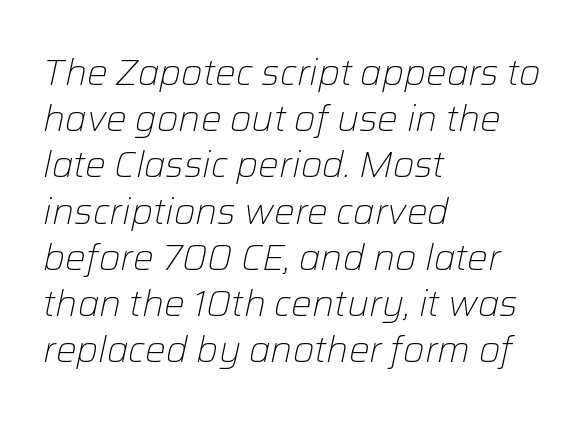
Q: Is the text bold? A: No.
Q: Is the text italic (slanted)? A: Yes, it leans right by about 12 degrees.
Q: Is the text underlined? A: No.
Q: How is the paragraph aligned? A: Left-aligned.
Q: Is the spacing between letters normal or unusually wide? A: Normal.
Q: Is the spacing between lines tight, normal or loose? A: Normal.
Q: Width (condensed, normal, or wide)? A: Normal.
Q: Stroke contrast? A: Low.
Q: x-height? A: Medium.
Q: Monospaced? A: No.
